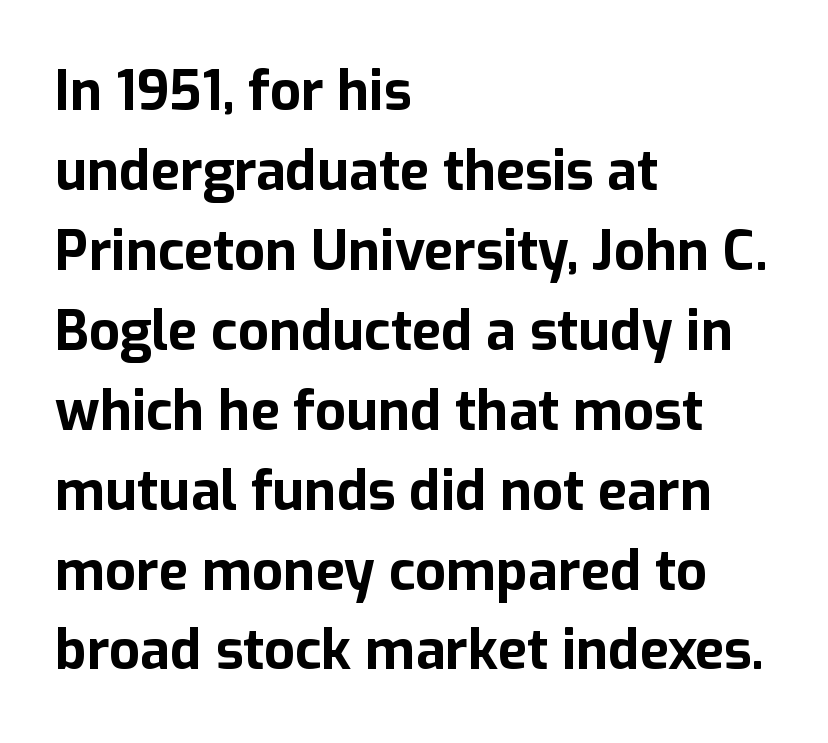
{"serif": "no", "italic": "no", "bold": "yes", "weight": "bold", "width": "normal", "stroke_contrast": "low", "x_height": "medium", "monospaced": "no", "underline": "no", "align": "left", "line_spacing": "normal", "line_spacing_ratio": 1.48, "letter_spacing": "normal", "letter_spacing_em": 0.0, "glyph_px": 54}
